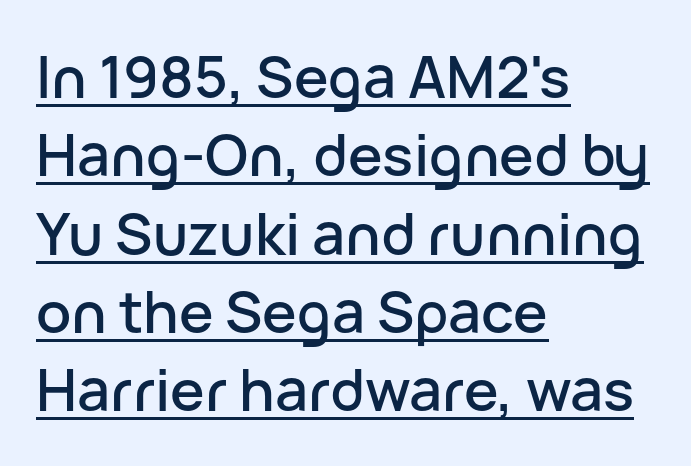
{"serif": "no", "italic": "no", "width": "normal", "stroke_contrast": "low", "x_height": "medium", "monospaced": "no", "underline": "yes", "align": "left", "line_spacing": "normal", "line_spacing_ratio": 1.35, "letter_spacing": "normal", "letter_spacing_em": 0.0, "glyph_px": 58}
